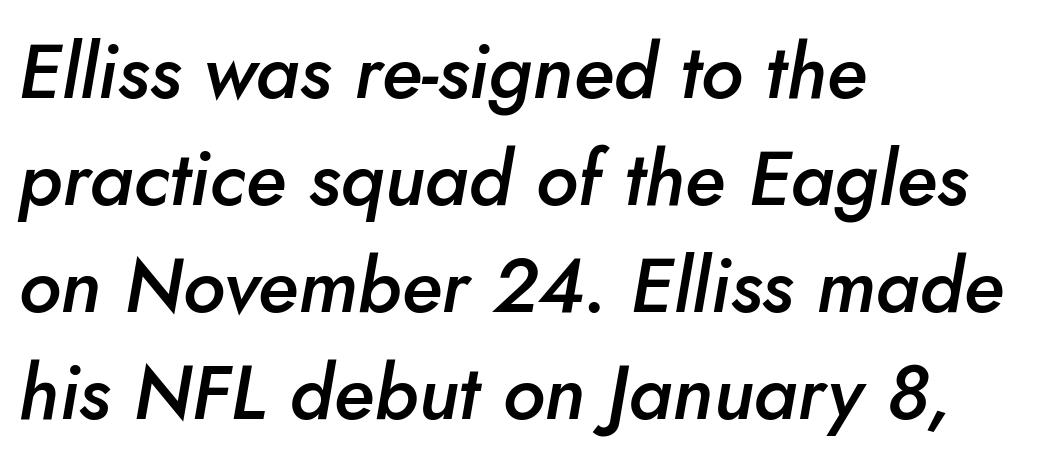
The image shows 77 px semibold type, italic (leaning right); set left-aligned, normal line spacing (1.39x), normal letter spacing, not underlined; low stroke contrast and a small x-height.
